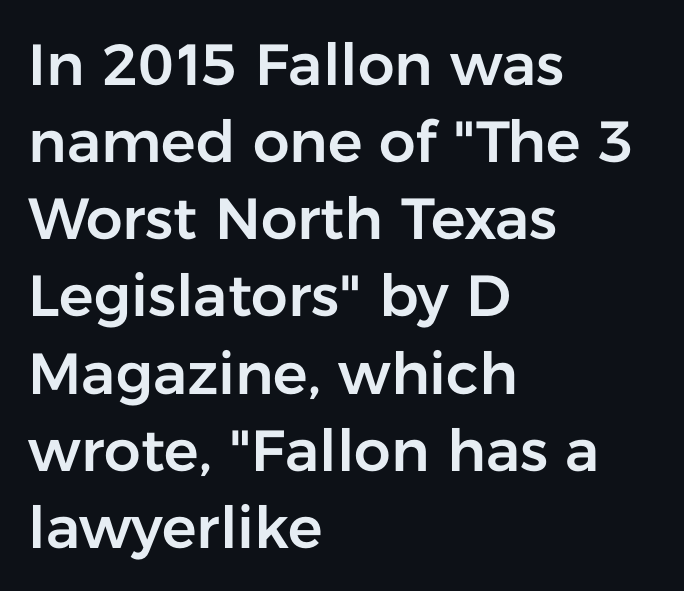
The letters advance in unequal steps, a hallmark of proportional type. Font category for this specimen: sans-serif. This sample uses plain, unmodified letter spacing. Line spacing here is normal. Each row of text sits above clean, open space.
